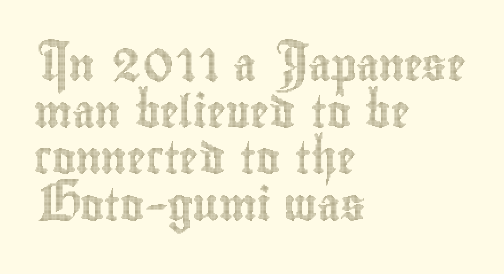
Looks like regular typesetting: each glyph gets only the width it needs. The rendering uses a moderate line-height, typical for paragraphs. Tracking value appears to be zero — textbook default spacing. A clean baseline with only descenders dipping below it. The paragraph shown leans on its left margin.
